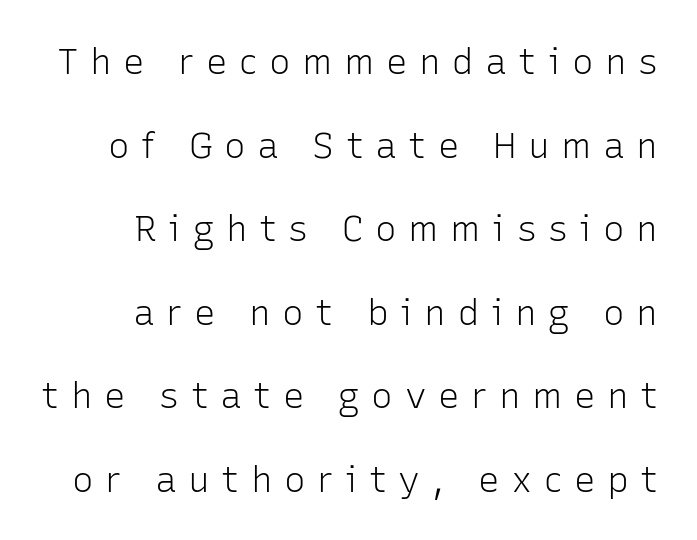
Beneath every word, the page is bare. A quiet, ordinary-to-light weight characterises the typeface. The gaps between neighbouring characters are conspicuously large. This sample is right-justified, so line beginnings fall wherever the words allow.
